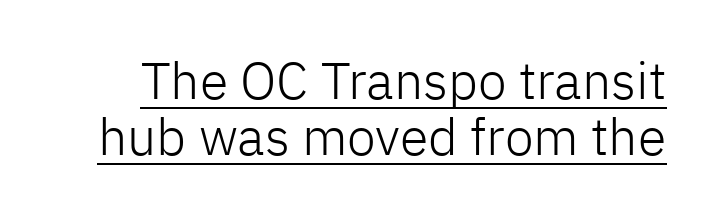
Q: Is the text bold? A: No.
Q: Is the text italic (slanted)? A: No, it is upright.
Q: Is the typeface a serif or a sans-serif typeface? A: Sans-serif.
Q: Is the text underlined? A: Yes.
Q: Is the spacing between letters normal or unusually wide? A: Normal.
Q: Is the spacing between lines tight, normal or loose? A: Tight.
Q: Width (condensed, normal, or wide)? A: Normal.
Q: Stroke contrast? A: Low.
Q: x-height? A: Medium.
Q: Monospaced? A: No.
